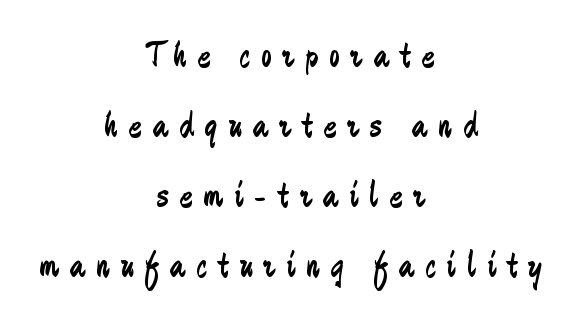
{"serif": "no", "bold": "no", "weight": "regular", "width": "condensed", "stroke_contrast": "low", "x_height": "small", "monospaced": "no", "underline": "no", "align": "center", "line_spacing_ratio": 1.84, "letter_spacing": "wide", "letter_spacing_em": 0.29, "glyph_px": 38}
